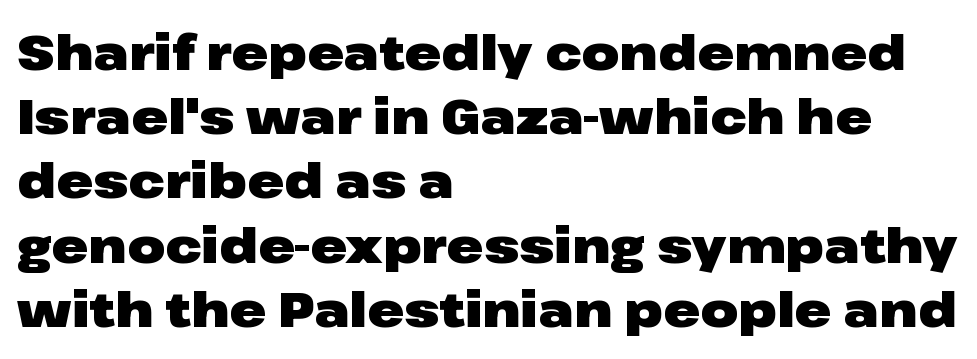
The letters are bold, with thick, heavy strokes. Students, observe: this is what conventionally led text looks like. Tracking value appears to be zero — textbook default spacing. Think of a printed novel: that variable character pitch is what you see here. This rendering uses left alignment, leaving the right contour irregular.
